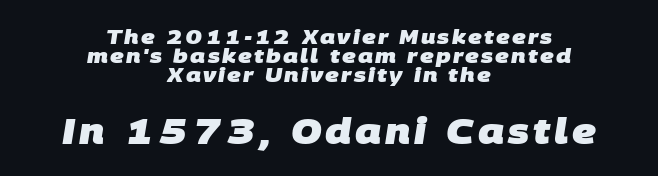
{"serif": "no", "bold": "yes", "weight": "heavy", "width": "normal", "stroke_contrast": "low", "x_height": "large", "monospaced": "no", "underline": "no", "align": "center", "line_spacing": "tight", "line_spacing_ratio": 0.96, "larger_block": "second", "size_ratio": 1.75, "glyph_px": 35}
